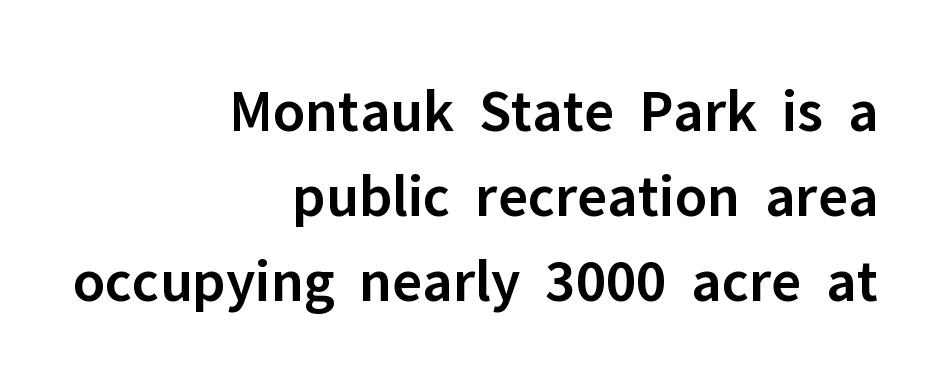
{"serif": "no", "italic": "no", "bold": "semi", "weight": "semibold", "width": "normal", "stroke_contrast": "low", "x_height": "medium", "monospaced": "no", "underline": "no", "align": "right", "line_spacing": "normal", "line_spacing_ratio": 1.39, "letter_spacing": "normal", "letter_spacing_em": 0.0, "glyph_px": 61}
